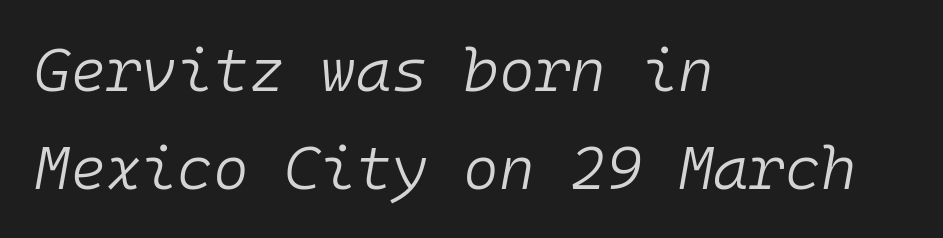
{"italic": "yes", "lean": "right", "slant_degrees": 10, "bold": "no", "weight": "light", "width": "normal", "stroke_contrast": "low", "x_height": "medium", "monospaced": "yes", "underline": "no", "align": "left", "line_spacing": "normal", "line_spacing_ratio": 1.6, "letter_spacing": "normal", "letter_spacing_em": 0.0, "glyph_px": 61}
